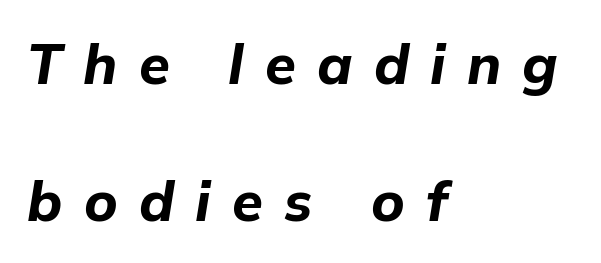
{"italic": "yes", "lean": "right", "slant_degrees": 9, "bold": "yes", "weight": "bold", "width": "normal", "stroke_contrast": "low", "x_height": "medium", "monospaced": "no", "underline": "no", "align": "left", "line_spacing": "loose", "line_spacing_ratio": 2.45, "letter_spacing": "wide", "letter_spacing_em": 0.38, "glyph_px": 56}
